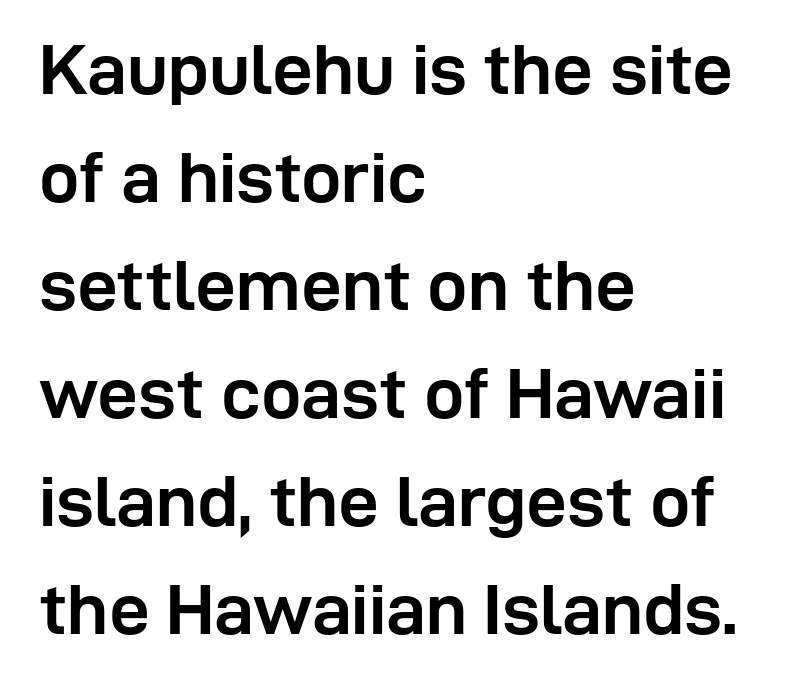
{"serif": "no", "italic": "no", "bold": "yes", "weight": "semibold", "width": "normal", "stroke_contrast": "low", "x_height": "medium", "monospaced": "no", "underline": "no", "align": "left", "line_spacing": "normal", "line_spacing_ratio": 1.5, "letter_spacing": "normal", "letter_spacing_em": 0.0, "glyph_px": 72}
